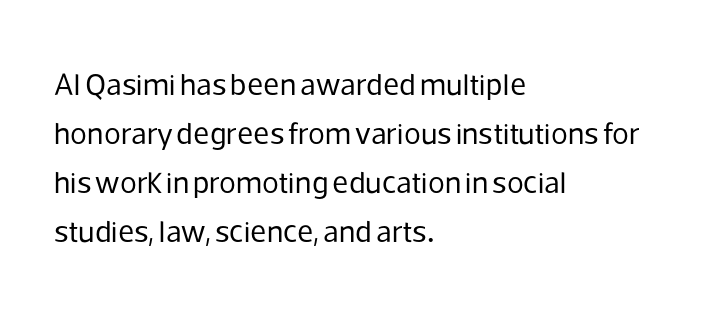
Do the letters lean? They stand straight. Baseline-to-baseline distance is the conventional proportion of letter height. Check where the strokes stop: nothing finishes them off — pure sans. The strip under each line holds only bare page. The typeface has the unassuming heft of standard copy or less.
